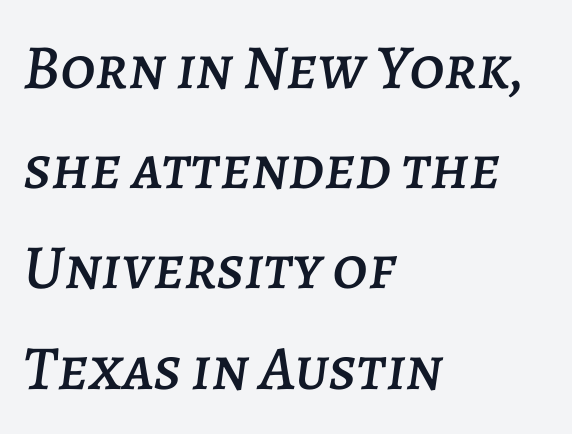
Designer's note — italics engaged. Leftover space on each line is placed entirely after the last word. The gaps between neighbouring characters are ordinary and unremarkable. Baseline-to-baseline distance is the conventional proportion of letter height. The passage shown is typed in a proportional face where columns would drift. Each row of text sits above clean, open space.
